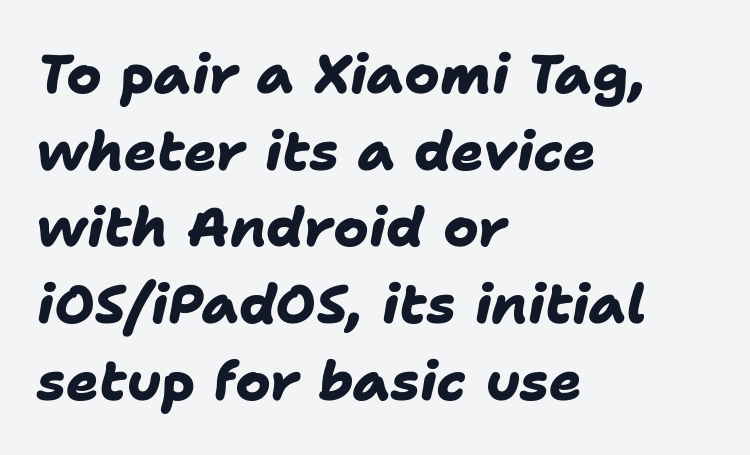
Q: Is the text bold? A: Yes.
Q: Is the typeface a serif or a sans-serif typeface? A: Sans-serif.
Q: Is the text underlined? A: No.
Q: How is the paragraph aligned? A: Left-aligned.
Q: Is the spacing between letters normal or unusually wide? A: Normal.
Q: Is the spacing between lines tight, normal or loose? A: Normal.
Q: Width (condensed, normal, or wide)? A: Normal.
Q: Stroke contrast? A: Low.
Q: x-height? A: Medium.
Q: Monospaced? A: No.
